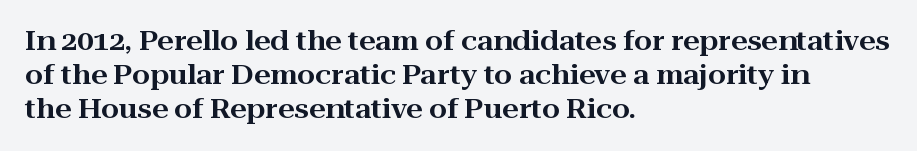
The image shows 26 px text type, upright; set left-aligned, normal line spacing (1.31x), normal letter spacing, not underlined.
